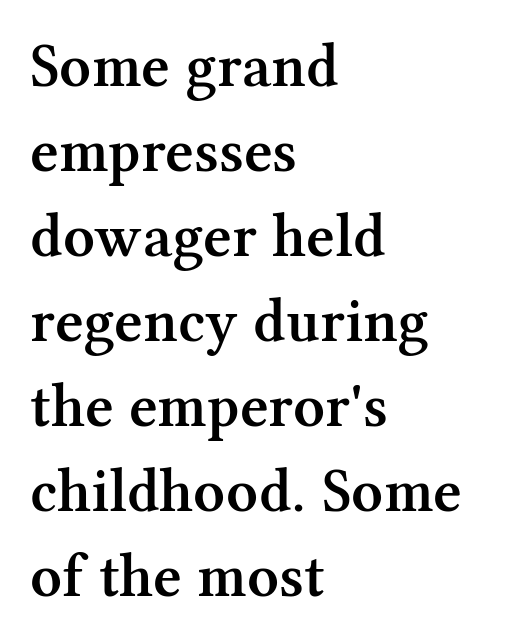
How would I describe the line gaps? Plain and ordinary. The passage is arranged the way most books set body copy — flush left. These lines are rendered in a variable-pitch font. Letter spacing: default. No italicization has been applied; the sample stays upright. The type family on display is of the serif kind.
